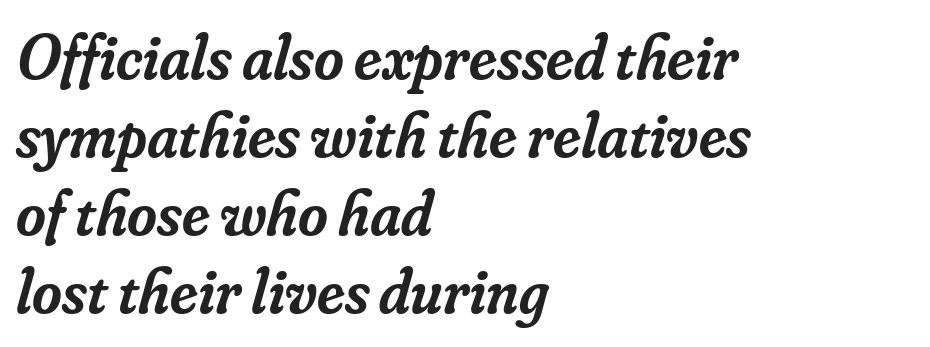
Q: Is the text bold? A: Semi-bold.
Q: Is the text italic (slanted)? A: Yes, it leans right by about 16 degrees.
Q: Is the typeface a serif or a sans-serif typeface? A: Serif.
Q: Is the text underlined? A: No.
Q: How is the paragraph aligned? A: Left-aligned.
Q: Is the spacing between letters normal or unusually wide? A: Normal.
Q: Width (condensed, normal, or wide)? A: Normal.
Q: Stroke contrast? A: Low.
Q: x-height? A: Small.
Q: Monospaced? A: No.
